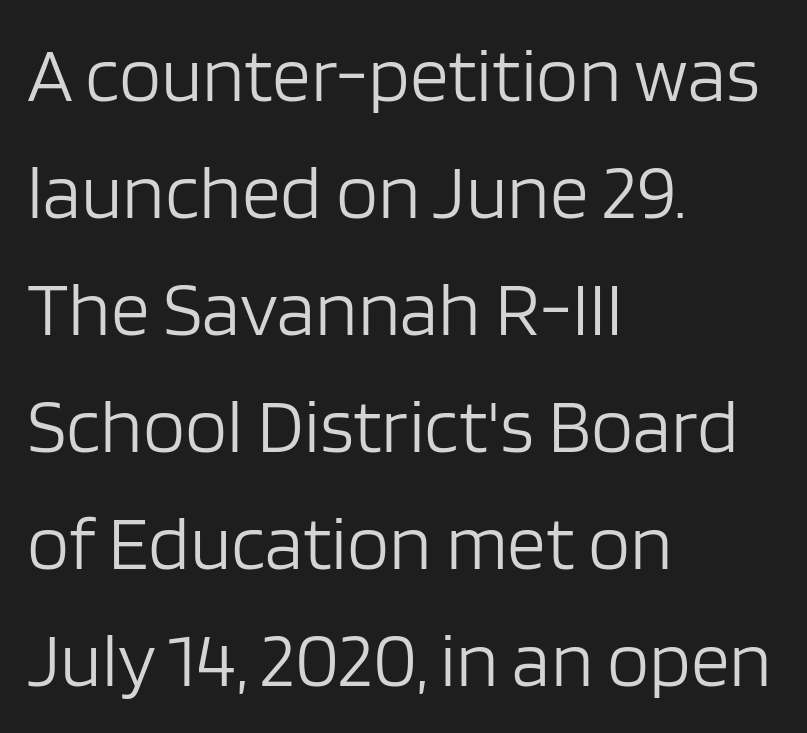
The image shows 77 px light sans-serif type, upright; set left-aligned, normal line spacing (1.52x), normal letter spacing, not underlined; low stroke contrast and a large x-height.
